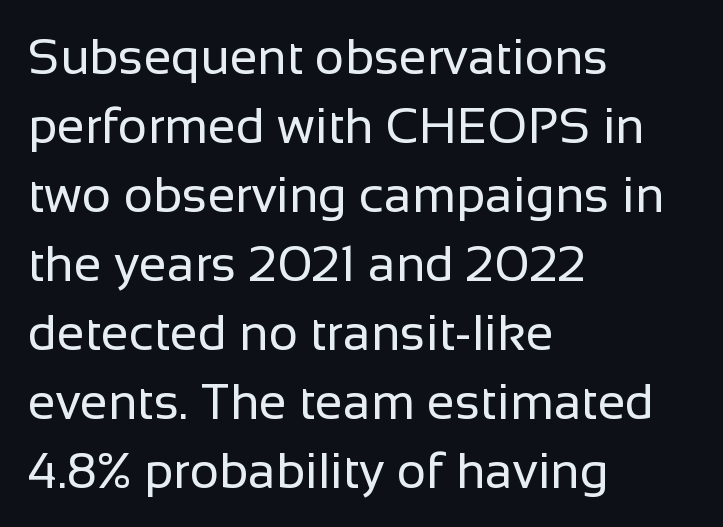
The image shows 50 px regular-weight sans-serif type, upright; set left-aligned, normal line spacing (1.38x), normal letter spacing, not underlined; low stroke contrast and a medium x-height.
